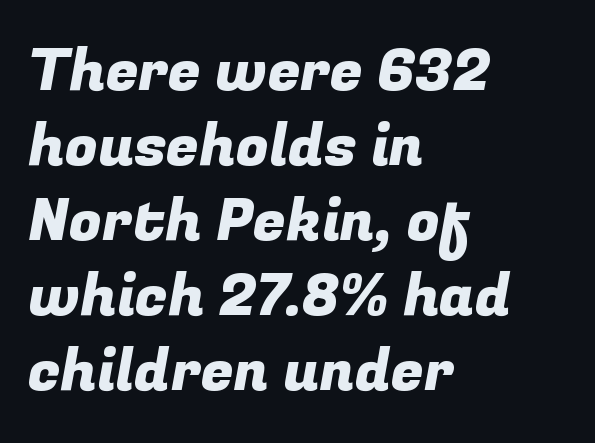
{"serif": "no", "width": "normal", "stroke_contrast": "low", "x_height": "medium", "monospaced": "no", "underline": "no", "align": "left", "line_spacing": "normal", "line_spacing_ratio": 1.27, "letter_spacing": "normal", "letter_spacing_em": 0.0, "glyph_px": 59}
